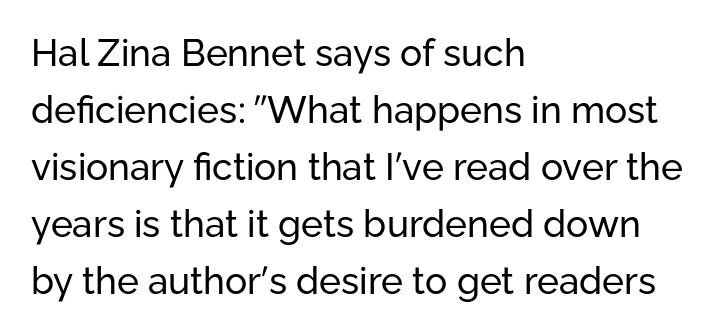
{"serif": "no", "italic": "no", "bold": "no", "weight": "regular", "width": "normal", "stroke_contrast": "low", "x_height": "medium", "monospaced": "no", "underline": "no", "align": "left", "line_spacing": "normal", "line_spacing_ratio": 1.54, "letter_spacing": "normal", "letter_spacing_em": 0.0, "glyph_px": 37}
